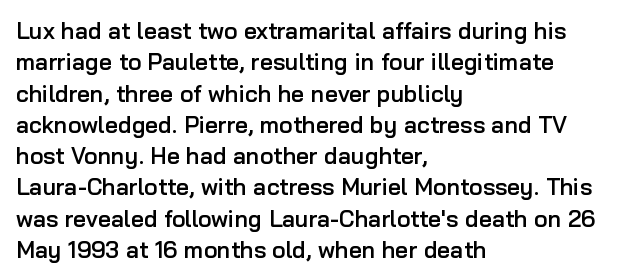
Type without underlining. Compared with an ordinary text face, these strokes are moderately heavier — a semibold. A typesetter would call this zero additional tracking. The vertical gap from one line to the next is medium.
